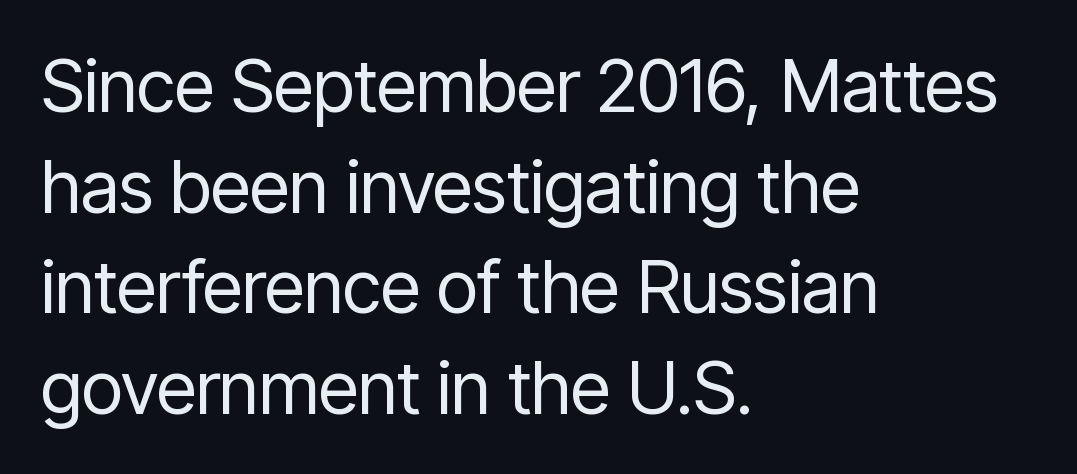
{"serif": "no", "italic": "no", "bold": "no", "weight": "regular", "width": "condensed", "stroke_contrast": "low", "x_height": "medium", "monospaced": "no", "underline": "no", "align": "left", "line_spacing": "normal", "line_spacing_ratio": 1.38, "letter_spacing": "normal", "letter_spacing_em": 0.0, "glyph_px": 73}
